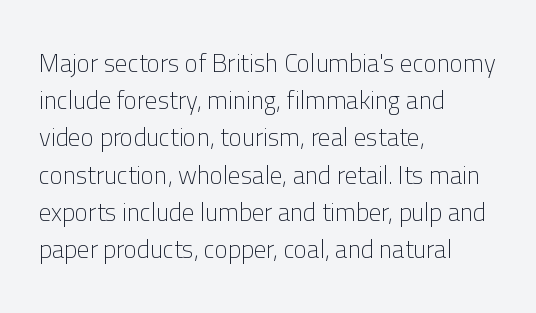
Each new line begins a customary step beneath the previous one. In CSS terms this would be text-align: left. Every character sits straight up, as roman type does. Inter-character spacing is left at the font's built-in metrics.
